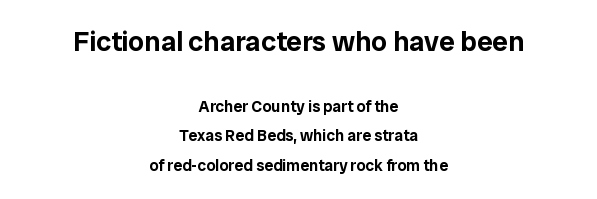
The passage shown begins with its larger block and ends with its smaller one. Varying glyph widths throughout — classic text-font behaviour. Vertical strokes here are truly vertical. The strip under each line holds only bare page. The face used here is rendered with its standard letterfit. Each line is balanced around a shared central axis.
